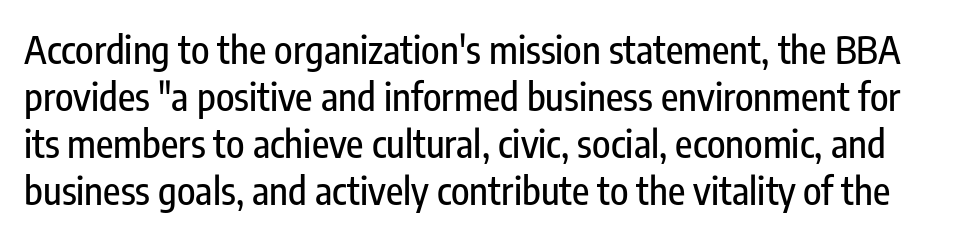
Q: Is the text italic (slanted)? A: No, it is upright.
Q: Is the typeface a serif or a sans-serif typeface? A: Sans-serif.
Q: Is the text underlined? A: No.
Q: Is the spacing between letters normal or unusually wide? A: Normal.
Q: Width (condensed, normal, or wide)? A: Condensed.
Q: Stroke contrast? A: Low.
Q: x-height? A: Medium.
Q: Monospaced? A: No.
